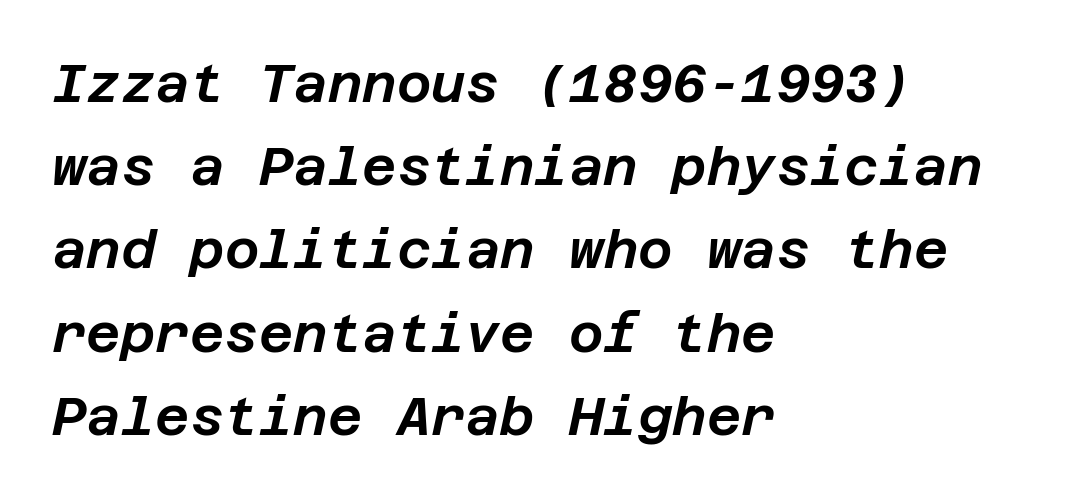
Q: Is the text italic (slanted)? A: Yes, it leans right by about 12 degrees.
Q: Is the text underlined? A: No.
Q: How is the paragraph aligned? A: Left-aligned.
Q: Is the spacing between letters normal or unusually wide? A: Normal.
Q: Is the spacing between lines tight, normal or loose? A: Normal.
Q: Width (condensed, normal, or wide)? A: Normal.
Q: Stroke contrast? A: Low.
Q: x-height? A: Large.
